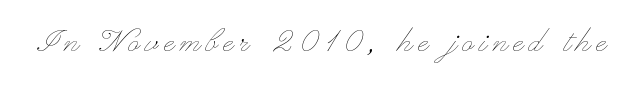
{"bold": "no", "weight": "thin", "width": "wide", "stroke_contrast": "low", "x_height": "small", "monospaced": "no", "underline": "no", "glyph_px": 38}
